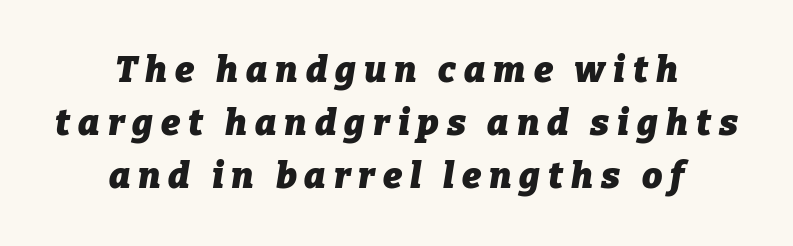
Q: Is the text bold? A: Yes.
Q: Is the text italic (slanted)? A: Yes, it leans right by about 9 degrees.
Q: Is the text underlined? A: No.
Q: How is the paragraph aligned? A: Centered.
Q: Is the spacing between letters normal or unusually wide? A: Unusually wide.
Q: Is the spacing between lines tight, normal or loose? A: Normal.
Q: Width (condensed, normal, or wide)? A: Normal.
Q: Stroke contrast? A: Low.
Q: x-height? A: Medium.
Q: Monospaced? A: No.
